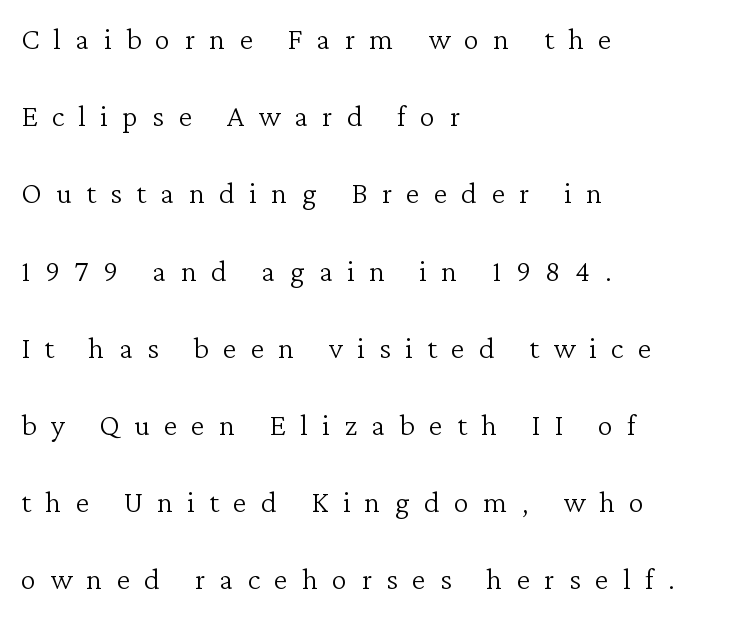
{"serif": "yes", "italic": "no", "bold": "no", "weight": "light", "width": "normal", "stroke_contrast": "low", "x_height": "medium", "monospaced": "no", "underline": "no", "align": "left", "line_spacing": "loose", "line_spacing_ratio": 2.49, "letter_spacing": "wide", "letter_spacing_em": 0.46, "glyph_px": 31}
